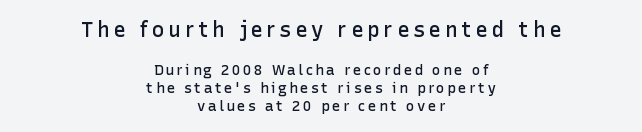
How heavy is the stroke? Medium-heavy — a semibold, shy of bold. Alignment: centered. The foot of each line stays bare and open. The font's upright variant was chosen for this text. Vertical spacing — default.
